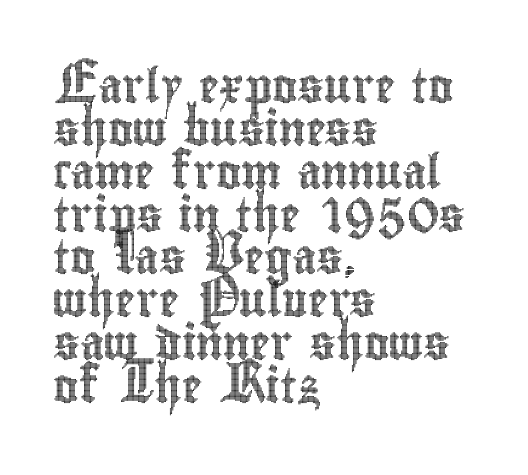
{"italic": "no", "width": "condensed", "x_height": "small", "monospaced": "no", "underline": "no", "align": "left", "line_spacing": "normal", "line_spacing_ratio": 1.26, "letter_spacing": "normal", "letter_spacing_em": 0.0, "glyph_px": 34}
